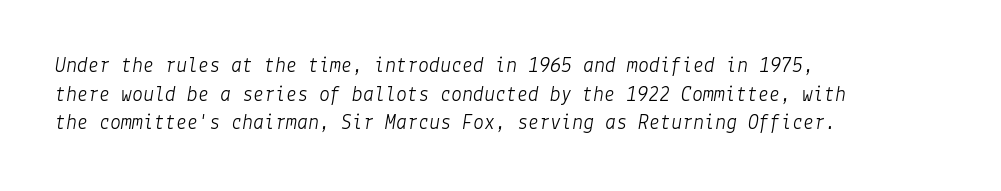
Q: Is the text bold? A: No.
Q: Is the text italic (slanted)? A: Yes, it leans right by about 9 degrees.
Q: Is the text underlined? A: No.
Q: How is the paragraph aligned? A: Left-aligned.
Q: Is the spacing between letters normal or unusually wide? A: Normal.
Q: Is the spacing between lines tight, normal or loose? A: Normal.
